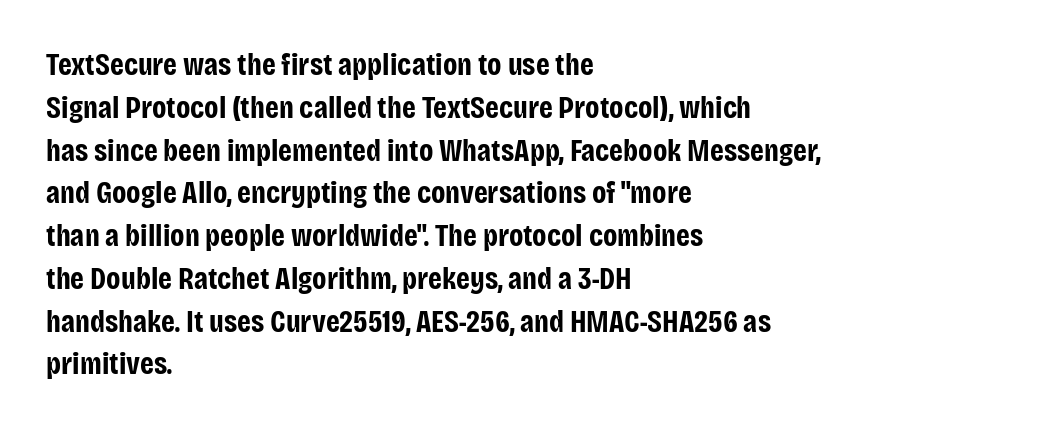
The image shows 31 px bold, condensed sans-serif type, upright; set left-aligned, normal line spacing (1.38x), normal letter spacing, not underlined; low stroke contrast and a large x-height.
